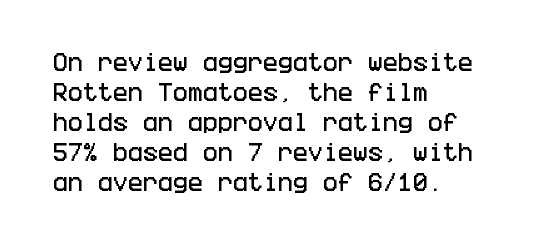
The passage shown has conventional tracking throughout. Is there much room between lines? A standard amount, neither cramped nor airy. This is the regular roman posture of the typeface. Plain, unruled lines of type. Typeset ragged right — the left edge is the straight one.
